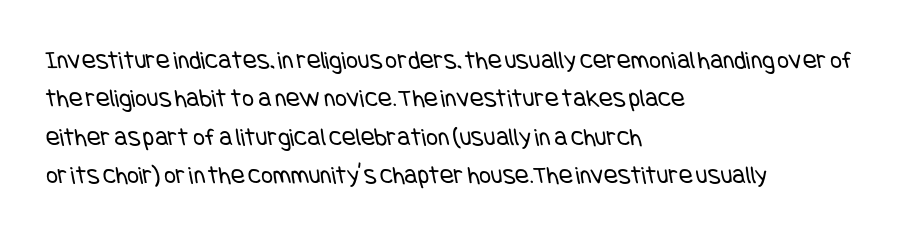
Q: Is the text bold? A: No.
Q: Is the text underlined? A: No.
Q: How is the paragraph aligned? A: Left-aligned.
Q: Is the spacing between letters normal or unusually wide? A: Normal.
Q: Is the spacing between lines tight, normal or loose? A: Normal.
